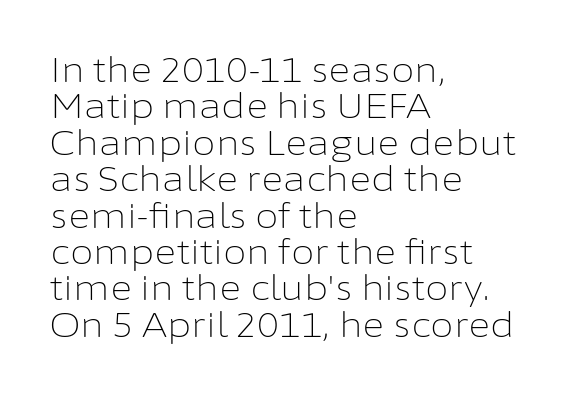
Q: Is the text bold? A: No.
Q: Is the text italic (slanted)? A: No, it is upright.
Q: Is the typeface a serif or a sans-serif typeface? A: Sans-serif.
Q: Is the text underlined? A: No.
Q: How is the paragraph aligned? A: Left-aligned.
Q: Is the spacing between letters normal or unusually wide? A: Normal.
Q: Is the spacing between lines tight, normal or loose? A: Tight.
Q: Width (condensed, normal, or wide)? A: Normal.
Q: Stroke contrast? A: Low.
Q: x-height? A: Medium.
Q: Monospaced? A: No.
